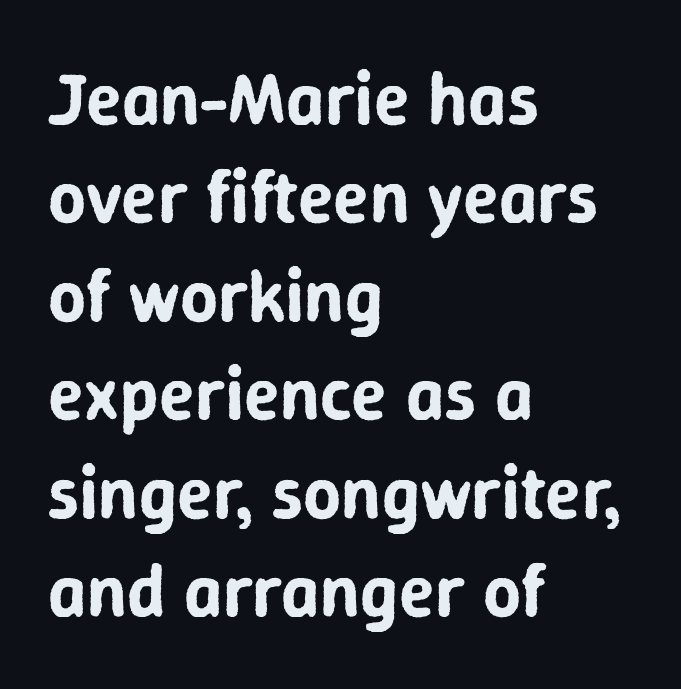
The image shows 74 px sans-serif type, upright; set left-aligned, normal line spacing (1.33x), normal letter spacing, not underlined; low stroke contrast and a medium x-height.
